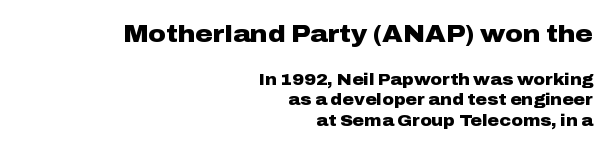
Rendered with straight, roman letterforms. This rendering features lettering with no underline. The font is running at its bold setting. If you drew a ruler down the right edge, every line would touch it.
